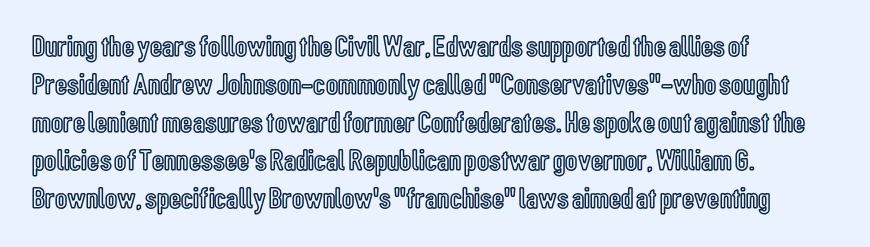
The passage shown stacks its lines at a standard gap. It's the straight-up-and-down kind of type. The letterforms sit shoulder to shoulder at normal distance. The face used here is proportionally spaced, like ordinary book or web type. Glance below the letters and you will spot only blank space.
